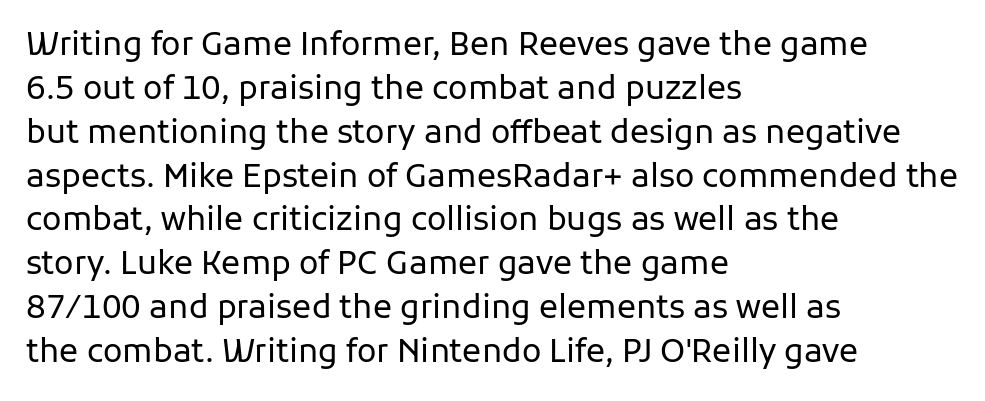
Honestly, there is no underline to notice here at all. The typeface chosen for these lines omits serifs. This sample is left-justified, so line endings fall wherever the words run out. This is the regular roman posture of the typeface.
